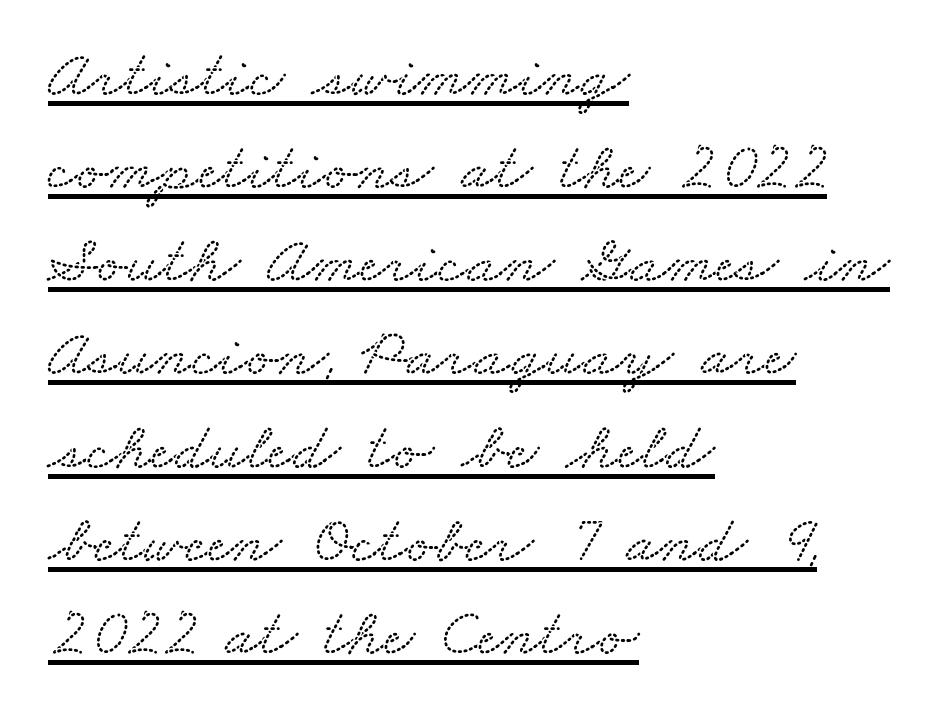
{"serif": "yes", "width": "wide", "stroke_contrast": "medium", "x_height": "small", "monospaced": "no", "underline": "yes", "align": "left", "line_spacing": "normal", "line_spacing_ratio": 1.37, "letter_spacing": "normal", "letter_spacing_em": 0.0, "glyph_px": 68}
